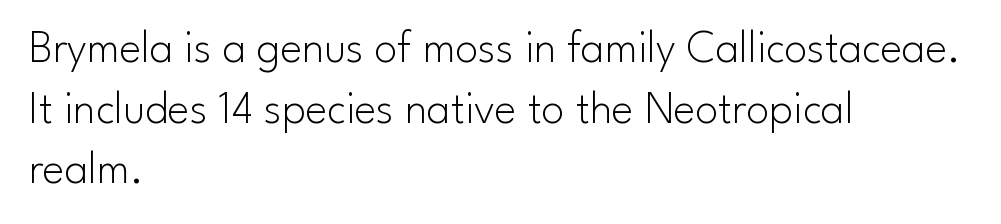
{"serif": "no", "italic": "no", "bold": "no", "weight": "light", "width": "normal", "stroke_contrast": "low", "x_height": "small", "monospaced": "no", "underline": "no", "align": "left", "line_spacing": "normal", "line_spacing_ratio": 1.32, "letter_spacing": "normal", "letter_spacing_em": 0.0, "glyph_px": 46}
